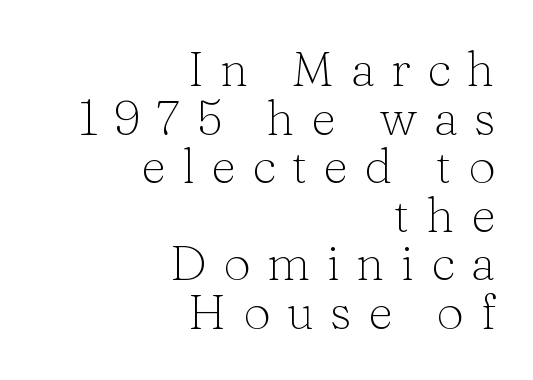
Students, observe: this is what under-led, compact text looks like. Weight: not bold — regular or lighter. Each letter keeps its own natural width here, so spacing adapts to shape. You could only call the tracking loose — the letters float apart. The characters display serif detailing at their extremities. The space beneath each line is pristine and unruled.
